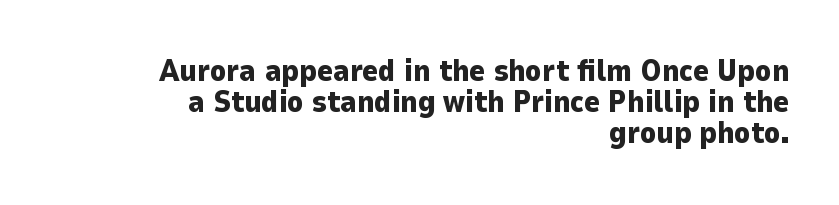
{"serif": "no", "italic": "no", "bold": "yes", "weight": "heavy", "width": "normal", "stroke_contrast": "low", "x_height": "medium", "monospaced": "no", "underline": "no", "align": "right", "line_spacing": "tight", "line_spacing_ratio": 1.04, "letter_spacing": "normal", "letter_spacing_em": 0.0, "glyph_px": 30}
